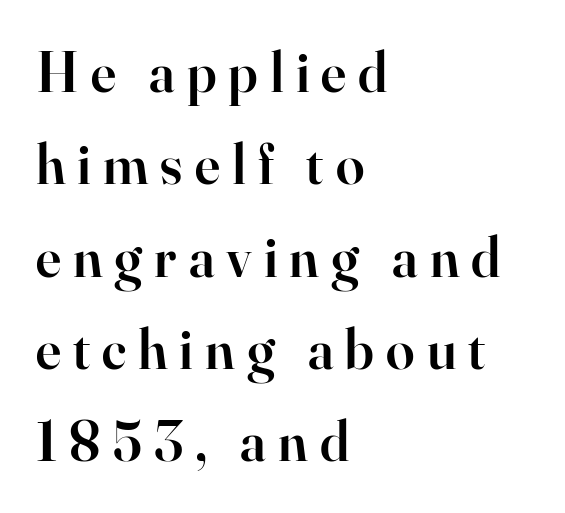
{"serif": "yes", "italic": "no", "bold": "semi", "weight": "semibold", "width": "normal", "stroke_contrast": "high", "x_height": "small", "monospaced": "no", "underline": "no", "align": "left", "line_spacing": "normal", "line_spacing_ratio": 1.62, "letter_spacing": "wide", "letter_spacing_em": 0.21, "glyph_px": 57}
